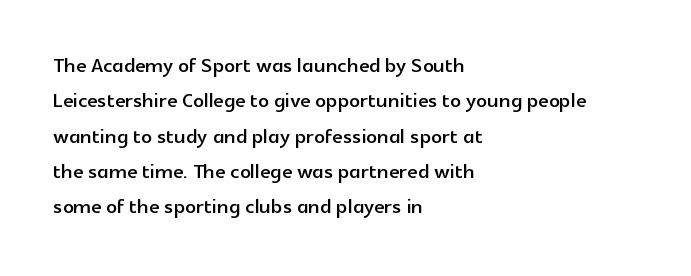
Interline gaps are of average width in this sample. The axis of the letterforms is exactly vertical. Casual observation: everything's shoved over to the left. These lines keep a tight, regular rhythm from letter to letter. Unmarked baselines from the first word to the last.
